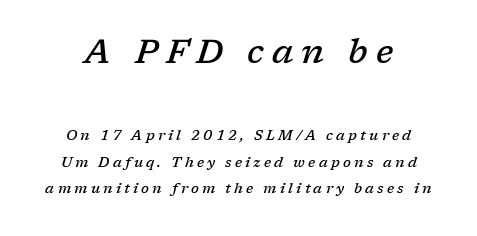
Q: Is the text bold? A: Semi-bold.
Q: Is the text italic (slanted)? A: Yes, it leans right by about 17 degrees.
Q: Is the typeface a serif or a sans-serif typeface? A: Serif.
Q: Is the text underlined? A: No.
Q: Is the spacing between letters normal or unusually wide? A: Unusually wide.
Q: Which block of text is set in a larger size, the first (top) or the second (bottom)? A: The first (top) one.
Q: Width (condensed, normal, or wide)? A: Normal.
Q: Stroke contrast? A: Low.
Q: x-height? A: Medium.
Q: Monospaced? A: No.
